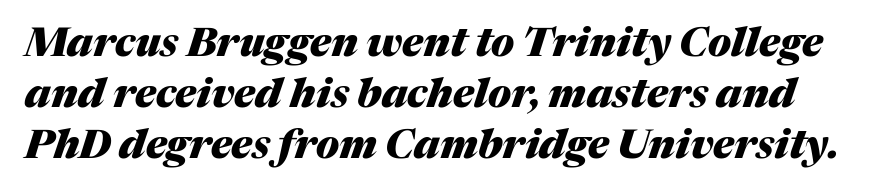
Does the leading feel generous? No, just average. Only glyphs here, with clear space below each row. Observe the ordinary spacing: letters are neighbours, not strangers. The lettering tilts uniformly, giving the passage an italic look. Heavy, bold letterforms.
